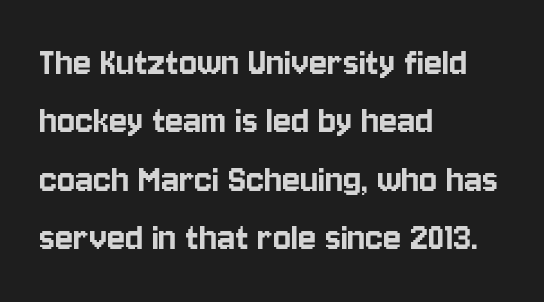
The image shows 42 px condensed sans-serif type, upright; set left-aligned, normal line spacing (1.39x), normal letter spacing, not underlined; low stroke contrast and a large x-height.
